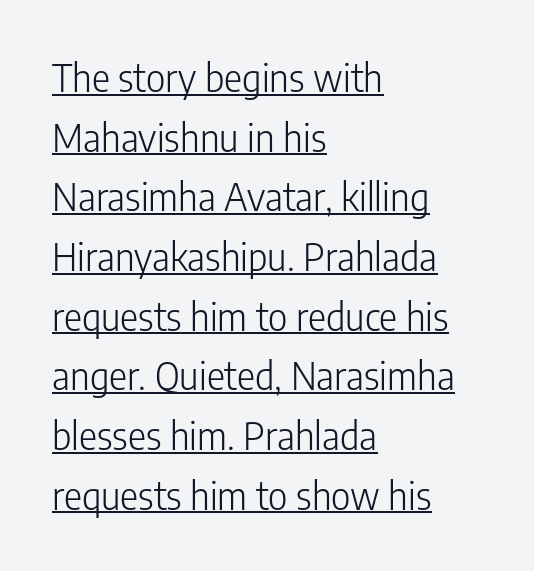
{"serif": "no", "italic": "no", "bold": "no", "weight": "light", "width": "condensed", "stroke_contrast": "low", "x_height": "medium", "monospaced": "no", "underline": "yes", "align": "left", "line_spacing": "normal", "line_spacing_ratio": 1.57, "letter_spacing": "normal", "letter_spacing_em": 0.0, "glyph_px": 38}
